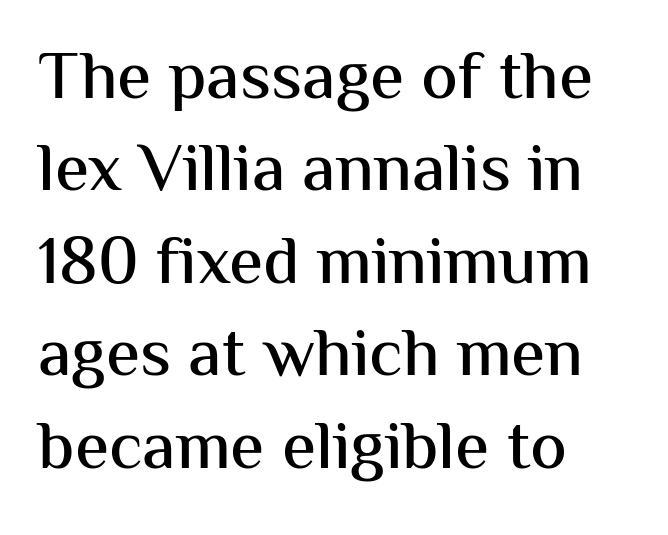
Descender tails drop into unmarked territory. Compared with typical paragraphs, the rows here are spaced about the same. Tracking here is standard; glyphs follow each other at the usual distance. Each letter's strokes conclude bluntly, with no projecting serifs. All the whitespace from short lines collects on the right. Think of a printed novel: that variable character pitch is what you see here.
